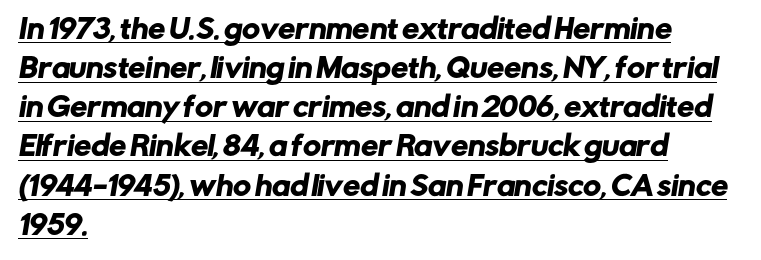
Q: Is the text underlined? A: Yes.
Q: How is the paragraph aligned? A: Left-aligned.
Q: Is the spacing between letters normal or unusually wide? A: Normal.
Q: Is the spacing between lines tight, normal or loose? A: Normal.
